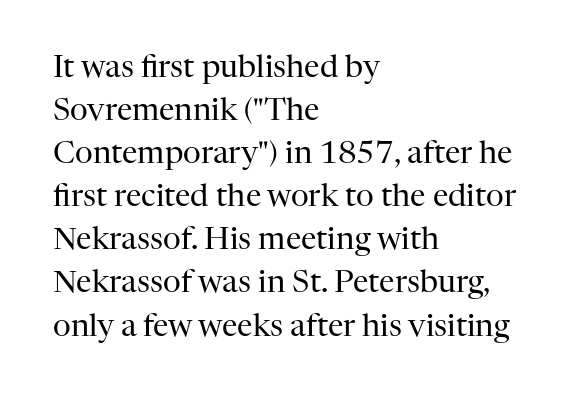
Every character sits straight up, as roman type does. If you measured baseline to baseline, you'd find a middling distance. This sample has the flowing, uneven cadence of proportional lettering. The typesetter chose a ragged-right arrangement here. Look at the tracking — it's just the regular setting, nothing added. Small tapered or slab feet sit at the stroke ends, so this counts as serif.
